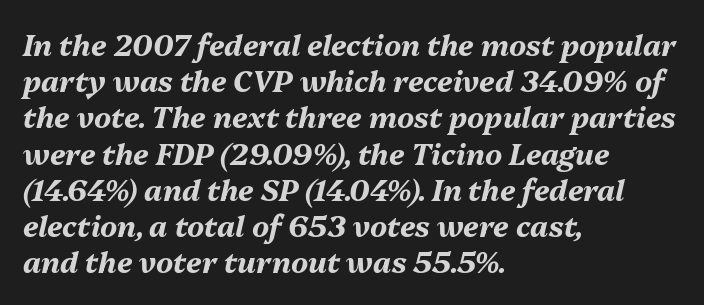
{"italic": "yes", "lean": "right", "slant_degrees": 13, "bold": "yes", "weight": "bold", "width": "normal", "stroke_contrast": "medium", "x_height": "medium", "monospaced": "no", "underline": "no", "align": "left", "line_spacing": "normal", "line_spacing_ratio": 1.25, "letter_spacing": "normal", "letter_spacing_em": 0.0, "glyph_px": 29}
